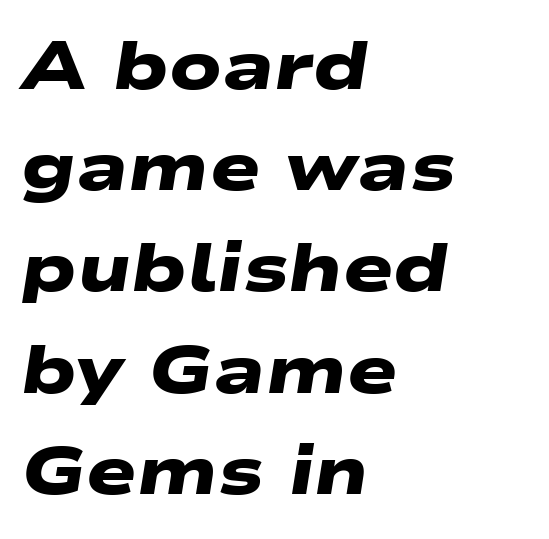
The image shows 67 px heavy, wide sans-serif type; set left-aligned, normal line spacing (1.51x), normal letter spacing, not underlined; low stroke contrast and a medium x-height.
